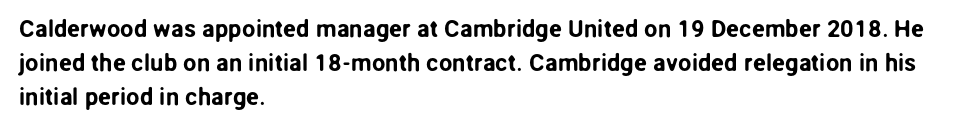
Here the glyphs are tracked normally, forming tight word shapes. A typesetter would call this leading conventional body-copy spacing. Descenders hang freely into open space. Typeset ragged right — the left edge is the straight one. Posture: upright roman.
